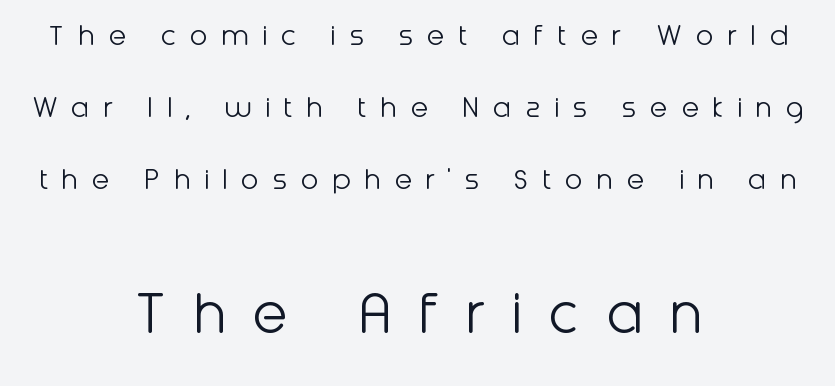
Q: Is the text bold? A: No.
Q: Is the text italic (slanted)? A: No, it is upright.
Q: Is the typeface a serif or a sans-serif typeface? A: Sans-serif.
Q: Is the text underlined? A: No.
Q: How is the paragraph aligned? A: Centered.
Q: Is the spacing between letters normal or unusually wide? A: Unusually wide.
Q: Is the spacing between lines tight, normal or loose? A: Loose.
Q: Which block of text is set in a larger size, the first (top) or the second (bottom)? A: The second (bottom) one.
Q: Width (condensed, normal, or wide)? A: Normal.
Q: Stroke contrast? A: Low.
Q: x-height? A: Medium.
Q: Monospaced? A: No.
